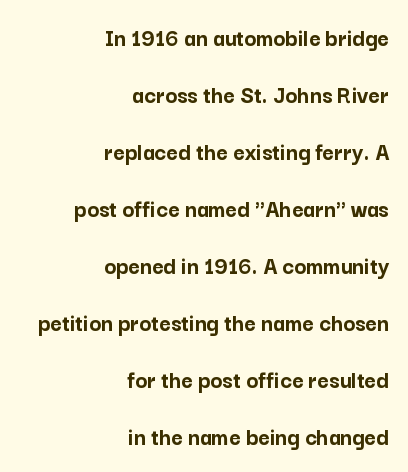
{"italic": "no", "bold": "yes", "underline": "no", "align": "right", "line_spacing": "loose", "line_spacing_ratio": 2.28, "letter_spacing": "normal", "letter_spacing_em": 0.0, "glyph_px": 25}
